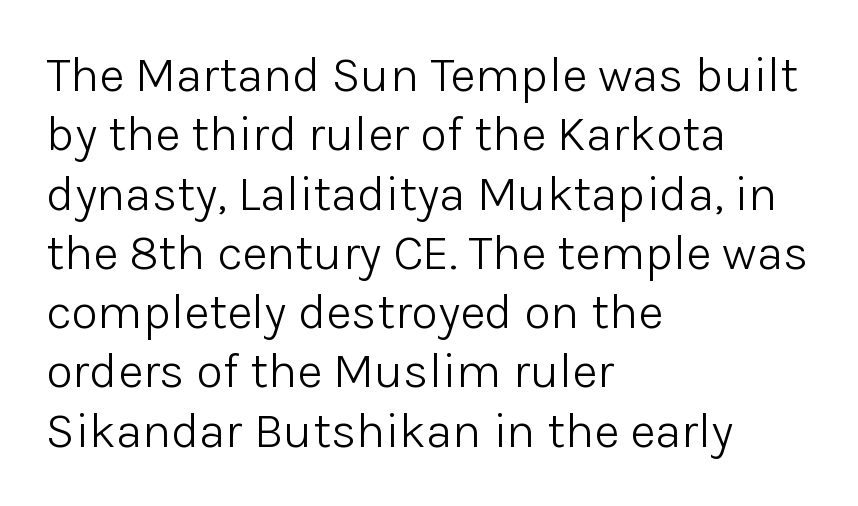
The image shows 49 px light sans-serif type, upright; set left-aligned, line spacing 1.21x, normal letter spacing, not underlined; low stroke contrast and a medium x-height.
